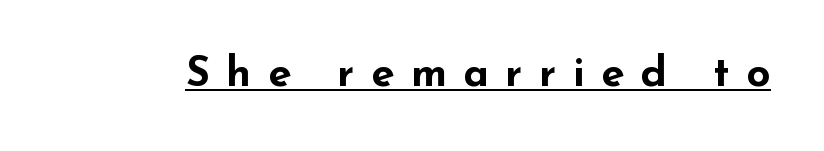
Q: Is the text bold? A: Yes.
Q: Is the text italic (slanted)? A: No, it is upright.
Q: Is the typeface a serif or a sans-serif typeface? A: Sans-serif.
Q: Is the text underlined? A: Yes.
Q: Is the spacing between letters normal or unusually wide? A: Unusually wide.
Q: Width (condensed, normal, or wide)? A: Wide.
Q: Stroke contrast? A: Low.
Q: x-height? A: Small.
Q: Monospaced? A: No.
